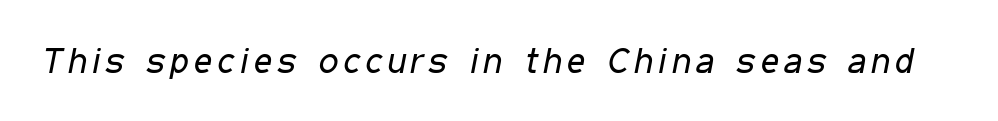
{"italic": "yes", "lean": "right", "slant_degrees": 11, "bold": "no", "weight": "regular", "width": "condensed", "stroke_contrast": "low", "x_height": "medium", "monospaced": "no", "underline": "no", "glyph_px": 35}
